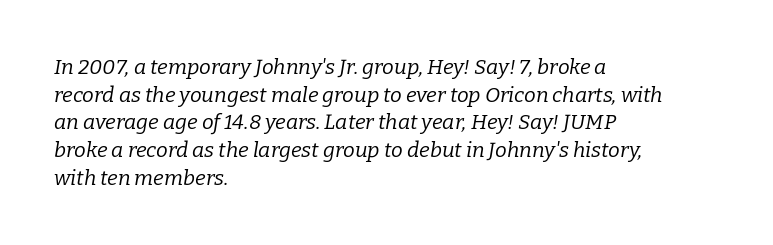
Compared with a centered layout, this one pins lines to the left instead. The weight would be labelled regular, book, light, or lighter still. Descenders hang freely into open space. Yep, that's italic — everything's leaning. Line spacing here is normal.
